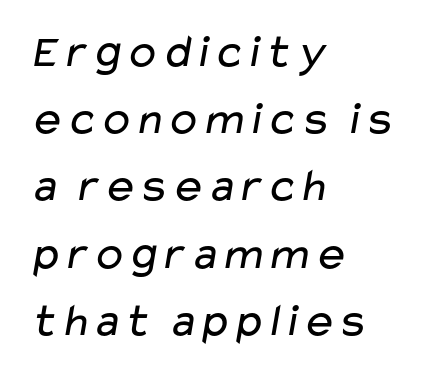
The image shows 47 px regular-weight, wide sans-serif type; set left-aligned, normal line spacing (1.43x), normal letter spacing, not underlined; low stroke contrast and a medium x-height.
